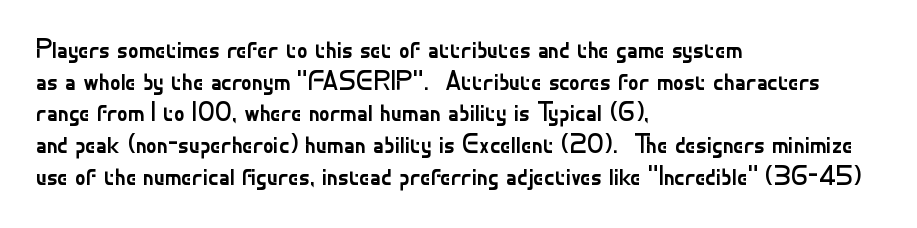
Q: Is the text bold? A: No.
Q: Is the text italic (slanted)? A: No, it is upright.
Q: Is the text underlined? A: No.
Q: How is the paragraph aligned? A: Left-aligned.
Q: Is the spacing between letters normal or unusually wide? A: Normal.
